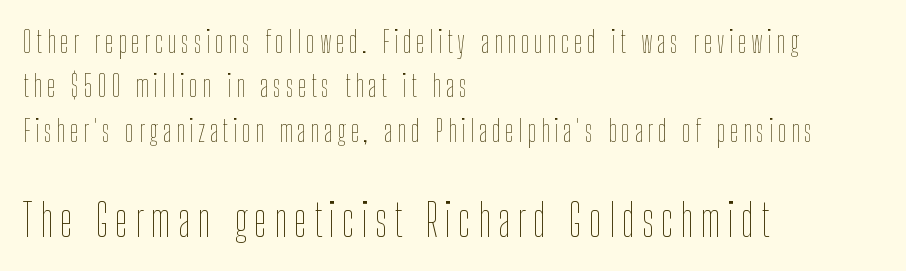
Quick note: interline space is typical. You could not count columns in this text — the font is proportionally spaced. The letters in the lower block stand taller than those in the block above. Weight class: somewhere from thin through regular. Is there any slant? The stems are plumb.
